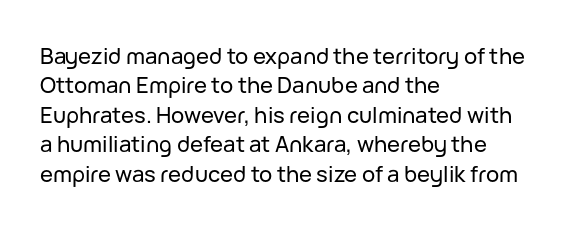
Q: Is the text italic (slanted)? A: No, it is upright.
Q: Is the text underlined? A: No.
Q: How is the paragraph aligned? A: Left-aligned.
Q: Is the spacing between letters normal or unusually wide? A: Normal.
Q: Is the spacing between lines tight, normal or loose? A: Normal.
